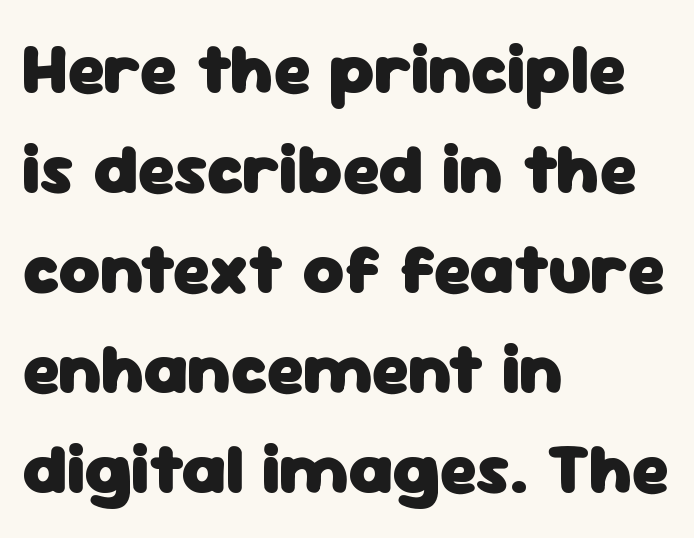
Each new line begins a customary step beneath the previous one. The passage shown is typed in a proportional face where columns would drift. Set as a true bold cut, around the 700 mark. Do the letters lean? They stand straight. Here the glyphs are tracked normally, forming tight word shapes. Line beginnings align vertically; line endings do not.
